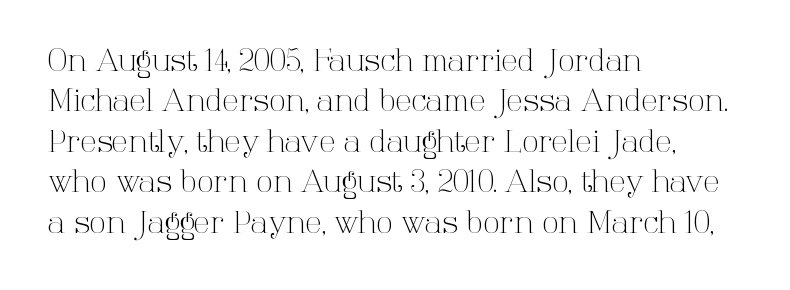
{"serif": "yes", "italic": "no", "bold": "no", "weight": "light", "width": "normal", "stroke_contrast": "high", "x_height": "medium", "monospaced": "no", "underline": "no", "align": "left", "line_spacing": "normal", "line_spacing_ratio": 1.35, "letter_spacing": "normal", "letter_spacing_em": 0.0, "glyph_px": 30}
